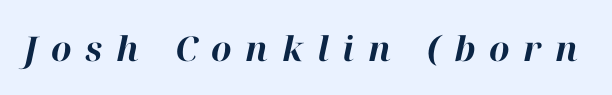
Q: Is the text bold? A: Yes.
Q: Is the text italic (slanted)? A: Yes, it leans right by about 12 degrees.
Q: Is the text underlined? A: No.
Q: Is the spacing between letters normal or unusually wide? A: Unusually wide.
Q: Width (condensed, normal, or wide)? A: Normal.
Q: Stroke contrast? A: High.
Q: x-height? A: Medium.
Q: Monospaced? A: No.
